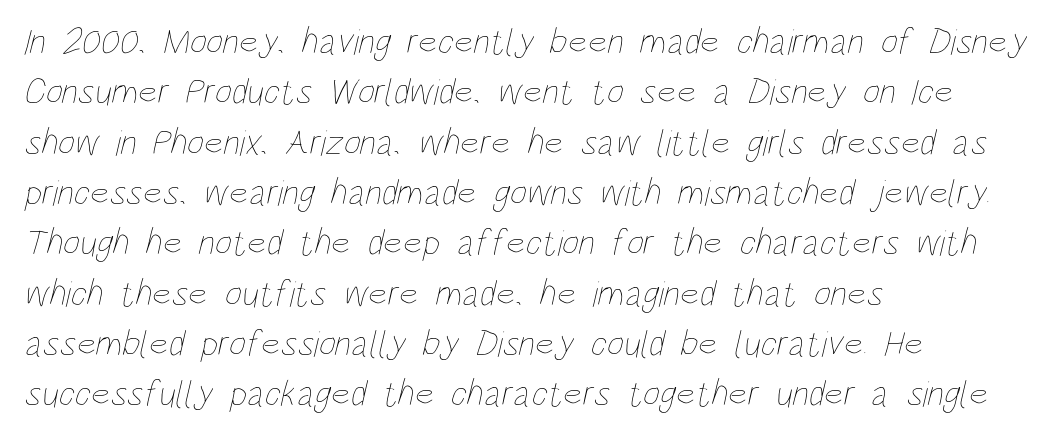
Q: Is the text bold? A: No.
Q: Is the text underlined? A: No.
Q: How is the paragraph aligned? A: Left-aligned.
Q: Is the spacing between letters normal or unusually wide? A: Normal.
Q: Is the spacing between lines tight, normal or loose? A: Normal.
Q: Width (condensed, normal, or wide)? A: Condensed.
Q: Stroke contrast? A: Low.
Q: x-height? A: Large.
Q: Monospaced? A: No.
